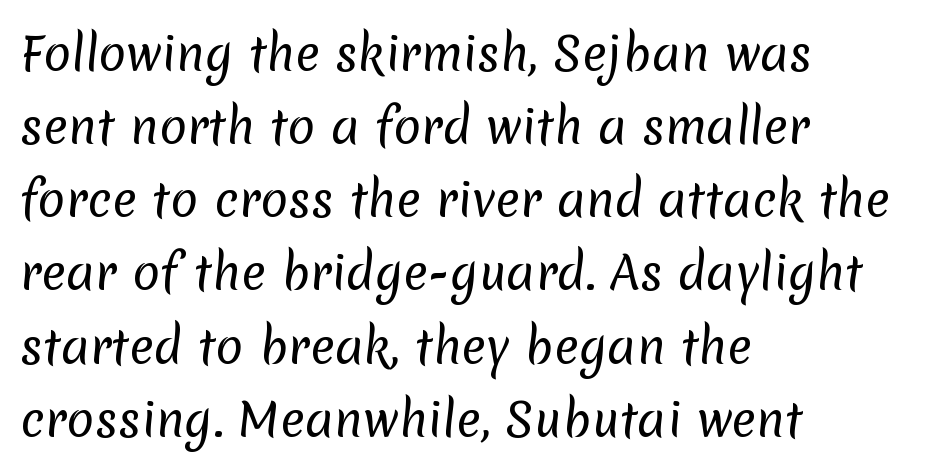
{"serif": "no", "bold": "no", "weight": "regular", "width": "normal", "stroke_contrast": "low", "x_height": "medium", "monospaced": "no", "underline": "no", "align": "left", "line_spacing": "normal", "line_spacing_ratio": 1.59, "letter_spacing": "normal", "letter_spacing_em": 0.0, "glyph_px": 46}
